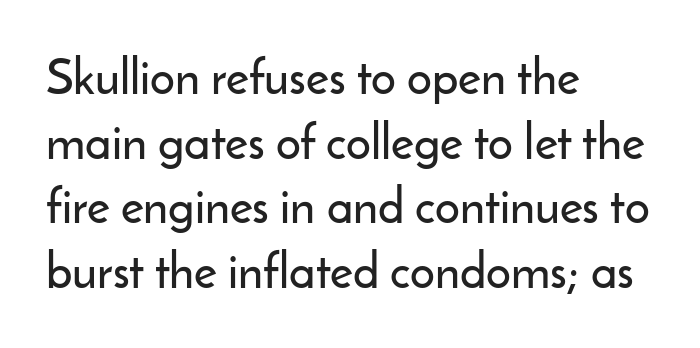
Q: Is the text italic (slanted)? A: No, it is upright.
Q: Is the typeface a serif or a sans-serif typeface? A: Sans-serif.
Q: Is the text underlined? A: No.
Q: How is the paragraph aligned? A: Left-aligned.
Q: Is the spacing between letters normal or unusually wide? A: Normal.
Q: Is the spacing between lines tight, normal or loose? A: Normal.
Q: Width (condensed, normal, or wide)? A: Normal.
Q: Stroke contrast? A: Low.
Q: x-height? A: Small.
Q: Monospaced? A: No.
